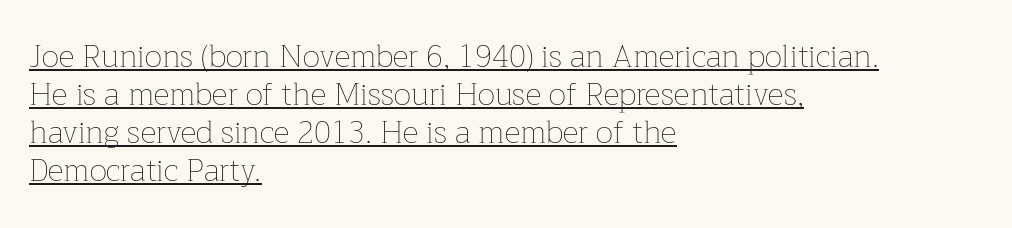
{"italic": "no", "bold": "no", "weight": "thin", "width": "normal", "stroke_contrast": "low", "x_height": "medium", "monospaced": "no", "underline": "yes", "align": "left", "line_spacing_ratio": 1.23, "letter_spacing": "normal", "letter_spacing_em": 0.0, "glyph_px": 31}
